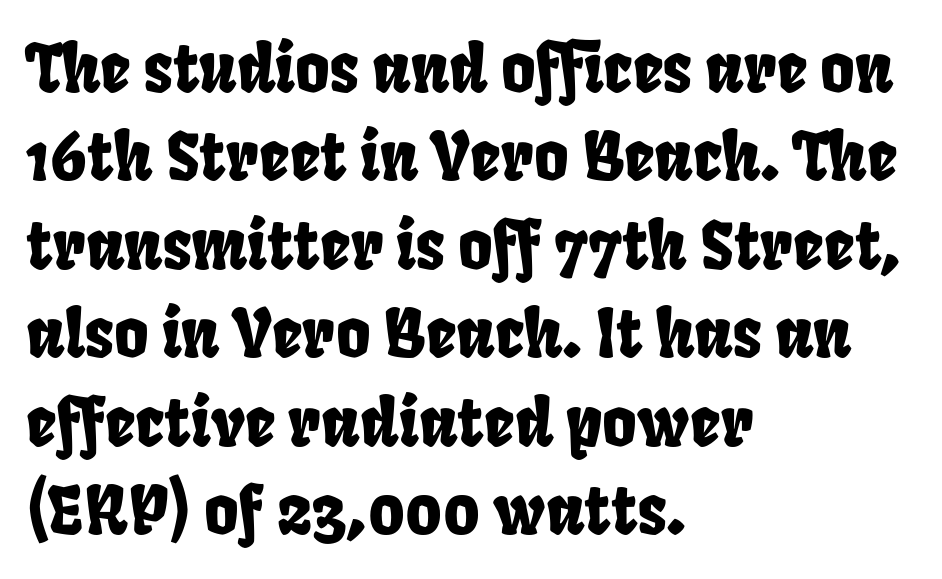
A normal amount of white space separates one row of letters from the next. The typesetter chose a ragged-right arrangement here. Character widths vary here, with narrow letters taking less room than wide ones. Caption: standard tracking, unaltered. Does the type have serifs? No, each stem ends abruptly.
